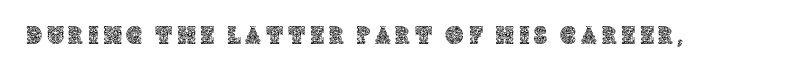
The glyphs are unaccompanied by any horizontal stroke below them. The line texture is sparse and dotted thanks to wide tracking. Every stem runs plumb, perpendicular to the baseline.
